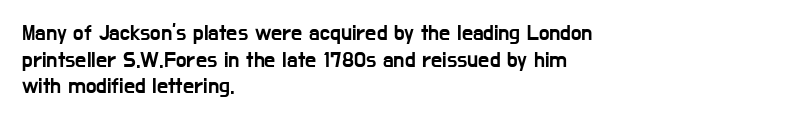
Q: Is the text italic (slanted)? A: No, it is upright.
Q: Is the text underlined? A: No.
Q: How is the paragraph aligned? A: Left-aligned.
Q: Is the spacing between letters normal or unusually wide? A: Normal.
